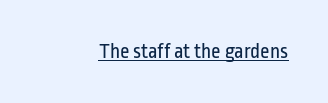
The image shows 21 px text type, upright; set normal letter spacing, underlined.
